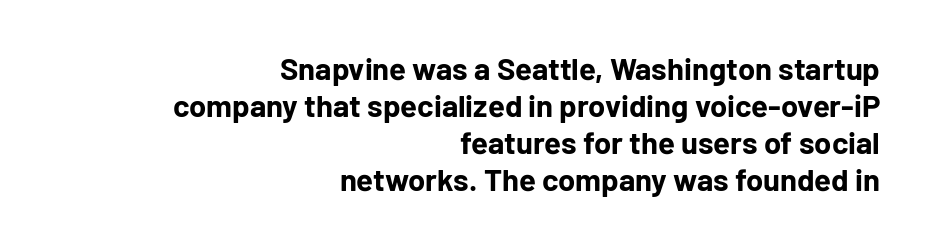
The image shows 31 px bold sans-serif type, upright; set right-aligned, line spacing 1.19x, normal letter spacing, not underlined; low stroke contrast and a medium x-height.
